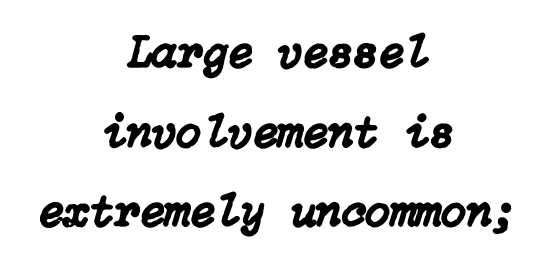
Does the copy run flush right? No — it is centered line by line. Beneath every word, the page is bare. Characters follow at the spacing the type designer built in. If you drew a line through each stem, it would be angled.
